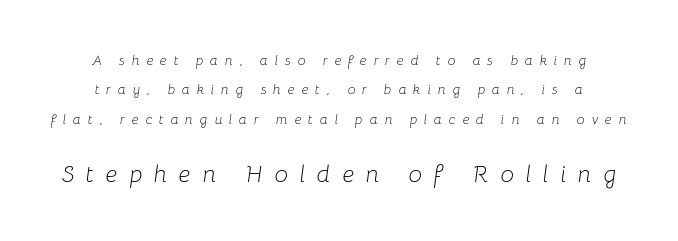
The face used here is rendered with a markedly widened letterfit. The text carries the slant typical of an italic or oblique font. Quick note: interline space is abundant. Each stroke keeps to a modest, everyday thickness or less. Descenders are the only things crossing below the line.
